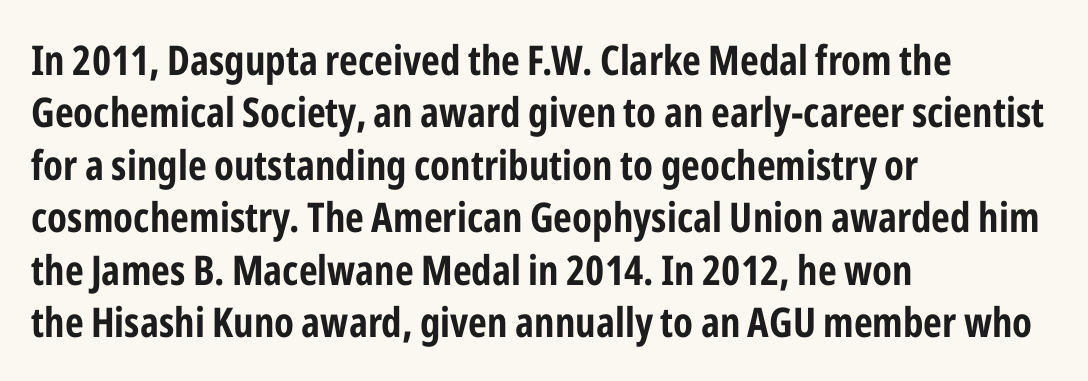
The image shows 41 px bold, condensed sans-serif type, upright; set left-aligned, normal line spacing (1.28x), normal letter spacing, not underlined; low stroke contrast and a medium x-height.
